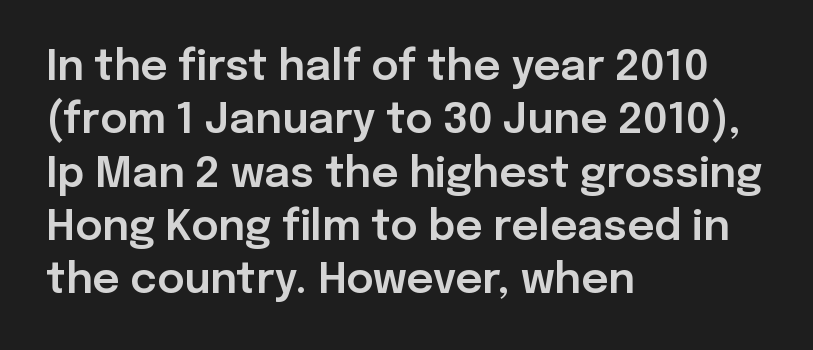
The image shows 42 px sans-serif type, upright; set left-aligned, normal line spacing (1.27x), normal letter spacing, not underlined; low stroke contrast and a medium x-height.
